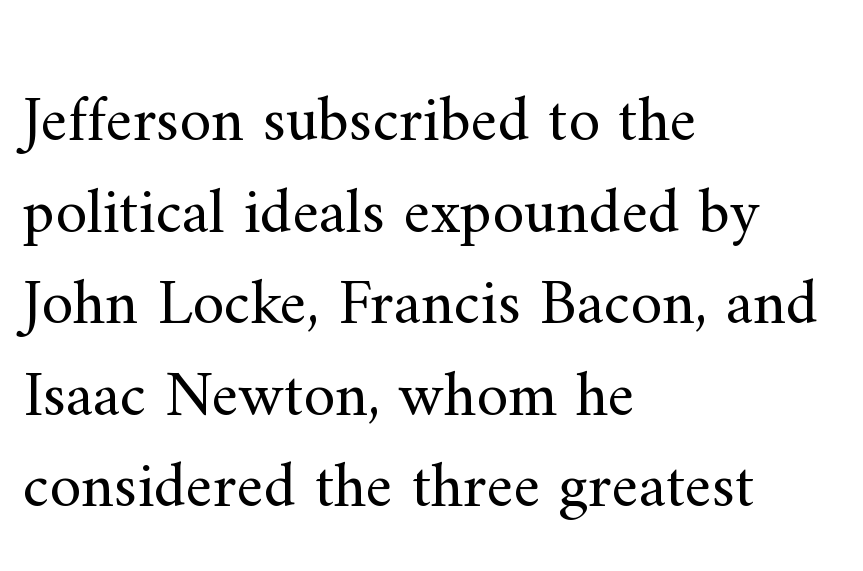
{"serif": "yes", "italic": "no", "bold": "no", "weight": "regular", "width": "normal", "stroke_contrast": "medium", "x_height": "small", "monospaced": "no", "underline": "no", "align": "left", "line_spacing": "normal", "line_spacing_ratio": 1.43, "letter_spacing": "normal", "letter_spacing_em": 0.0, "glyph_px": 64}
